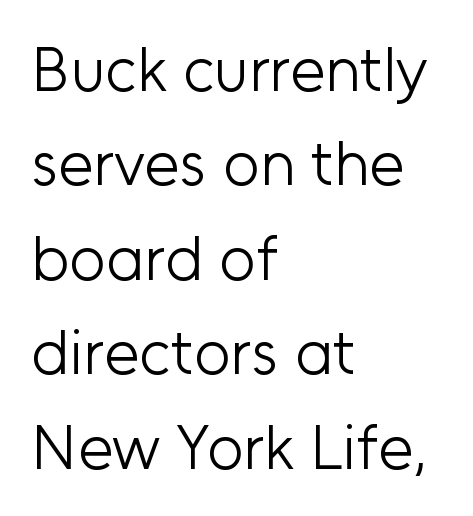
Q: Is the text bold? A: No.
Q: Is the text italic (slanted)? A: No, it is upright.
Q: Is the typeface a serif or a sans-serif typeface? A: Sans-serif.
Q: Is the text underlined? A: No.
Q: How is the paragraph aligned? A: Left-aligned.
Q: Is the spacing between letters normal or unusually wide? A: Normal.
Q: Is the spacing between lines tight, normal or loose? A: Normal.
Q: Width (condensed, normal, or wide)? A: Normal.
Q: Stroke contrast? A: Low.
Q: x-height? A: Medium.
Q: Monospaced? A: No.
